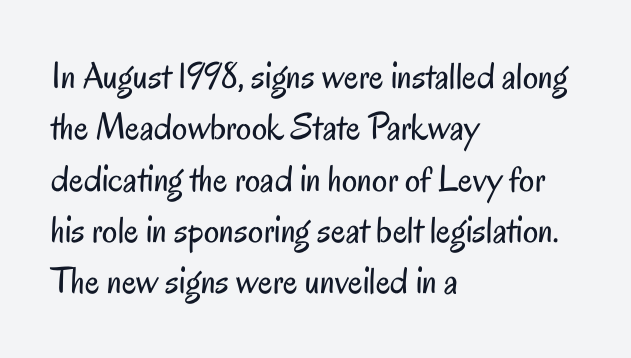
Q: Is the text bold? A: No.
Q: Is the text italic (slanted)? A: No, it is upright.
Q: Is the typeface a serif or a sans-serif typeface? A: Sans-serif.
Q: Is the text underlined? A: No.
Q: How is the paragraph aligned? A: Left-aligned.
Q: Is the spacing between letters normal or unusually wide? A: Normal.
Q: Is the spacing between lines tight, normal or loose? A: Normal.
Q: Width (condensed, normal, or wide)? A: Condensed.
Q: Stroke contrast? A: Low.
Q: x-height? A: Small.
Q: Monospaced? A: No.
